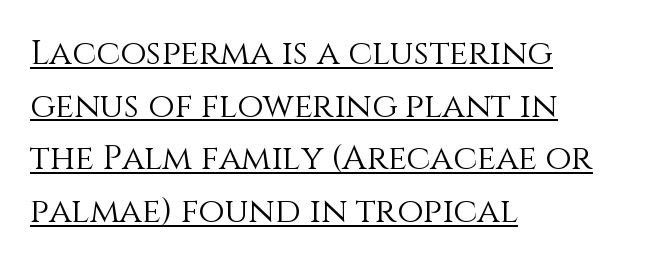
Q: Is the text bold? A: No.
Q: Is the text italic (slanted)? A: No, it is upright.
Q: Is the text underlined? A: Yes.
Q: How is the paragraph aligned? A: Left-aligned.
Q: Is the spacing between letters normal or unusually wide? A: Normal.
Q: Is the spacing between lines tight, normal or loose? A: Normal.
Q: Width (condensed, normal, or wide)? A: Normal.
Q: Stroke contrast? A: Medium.
Q: x-height? A: Large.
Q: Monospaced? A: No.
